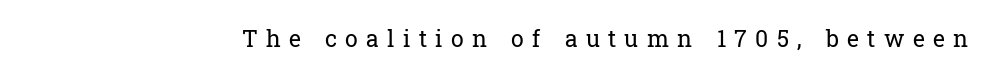
Q: Is the text bold? A: No.
Q: Is the text italic (slanted)? A: No, it is upright.
Q: Is the text underlined? A: No.
Q: Is the spacing between letters normal or unusually wide? A: Unusually wide.
